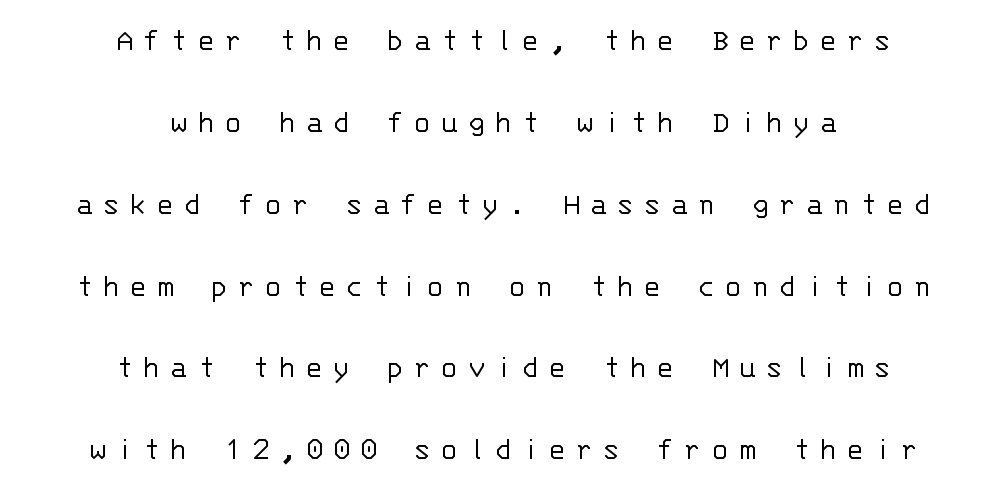
Q: Is the text bold? A: No.
Q: Is the text italic (slanted)? A: No, it is upright.
Q: Is the typeface a serif or a sans-serif typeface? A: Sans-serif.
Q: Is the text underlined? A: No.
Q: How is the paragraph aligned? A: Centered.
Q: Is the spacing between letters normal or unusually wide? A: Unusually wide.
Q: Is the spacing between lines tight, normal or loose? A: Loose.
Q: Width (condensed, normal, or wide)? A: Normal.
Q: Stroke contrast? A: Low.
Q: x-height? A: Large.
Q: Monospaced? A: Yes.
